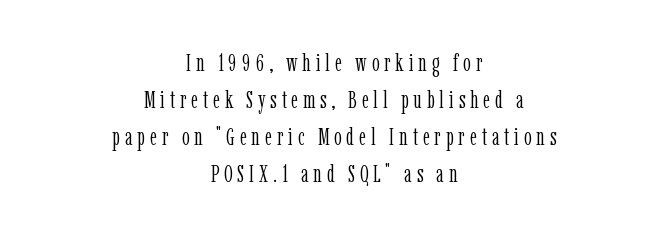
Q: Is the text bold? A: No.
Q: Is the text italic (slanted)? A: No, it is upright.
Q: Is the text underlined? A: No.
Q: How is the paragraph aligned? A: Centered.
Q: Is the spacing between letters normal or unusually wide? A: Unusually wide.
Q: Is the spacing between lines tight, normal or loose? A: Normal.
